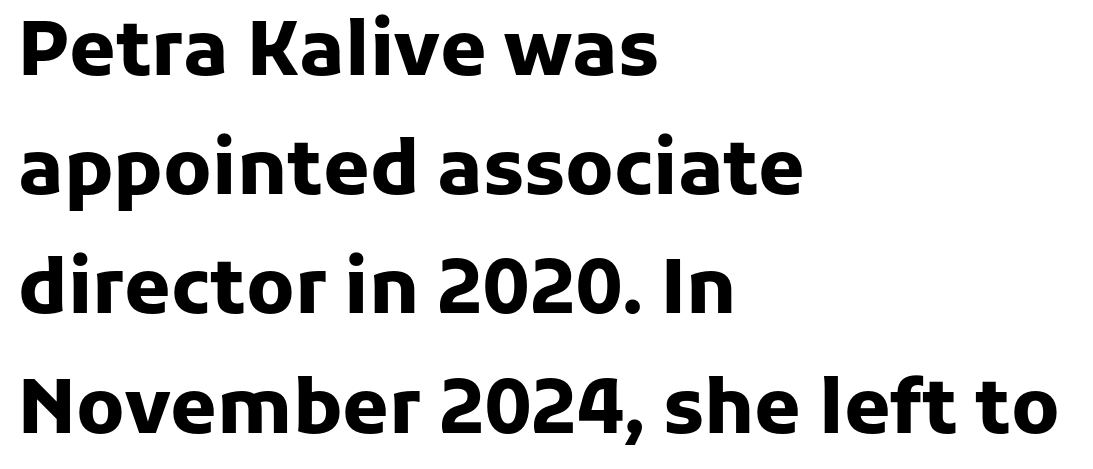
{"serif": "no", "italic": "no", "bold": "yes", "weight": "heavy", "width": "normal", "stroke_contrast": "low", "x_height": "medium", "monospaced": "no", "underline": "no", "align": "left", "line_spacing": "normal", "line_spacing_ratio": 1.59, "letter_spacing": "normal", "letter_spacing_em": 0.0, "glyph_px": 75}
